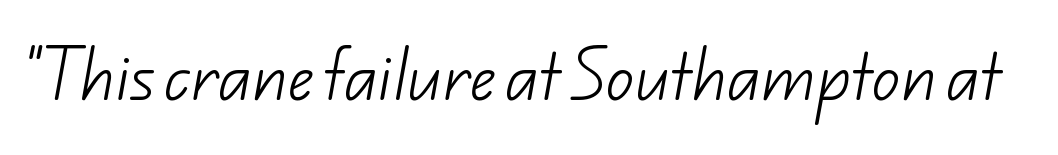
Q: Is the text bold? A: No.
Q: Is the typeface a serif or a sans-serif typeface? A: Sans-serif.
Q: Is the text underlined? A: No.
Q: Is the spacing between letters normal or unusually wide? A: Normal.
Q: Width (condensed, normal, or wide)? A: Normal.
Q: Stroke contrast? A: Low.
Q: x-height? A: Small.
Q: Monospaced? A: No.
